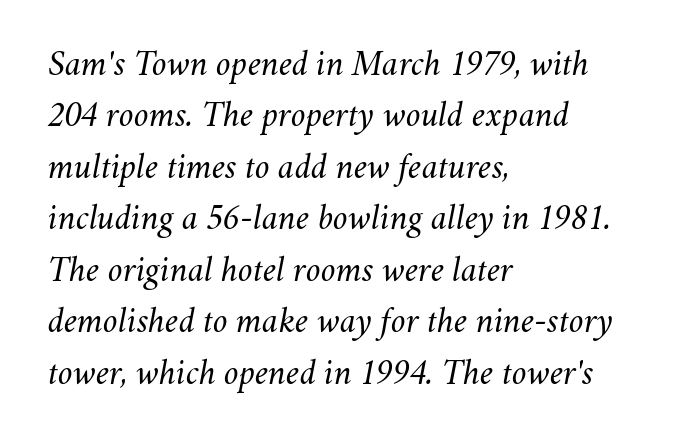
Q: Is the text bold? A: No.
Q: Is the text italic (slanted)? A: Yes, it leans right by about 11 degrees.
Q: Is the text underlined? A: No.
Q: How is the paragraph aligned? A: Left-aligned.
Q: Is the spacing between letters normal or unusually wide? A: Normal.
Q: Is the spacing between lines tight, normal or loose? A: Normal.
Q: Width (condensed, normal, or wide)? A: Normal.
Q: Stroke contrast? A: Medium.
Q: x-height? A: Small.
Q: Monospaced? A: No.
